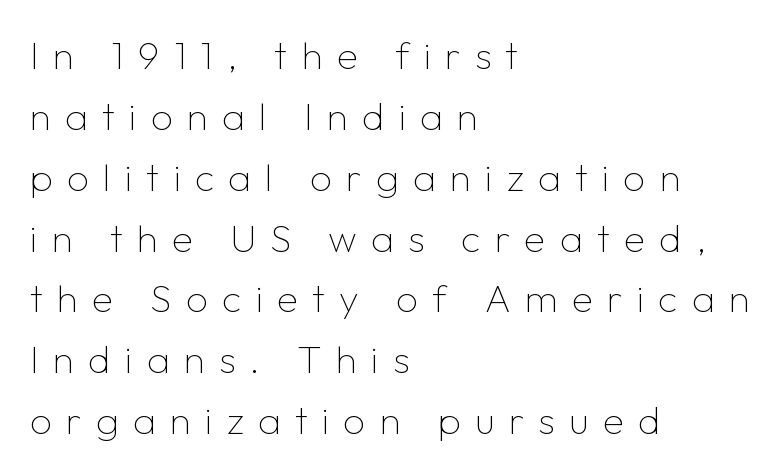
The image shows 39 px thin sans-serif type, upright; set left-aligned, normal line spacing (1.56x), unusually wide letter spacing (+0.36 em), not underlined; low stroke contrast and a medium x-height.
